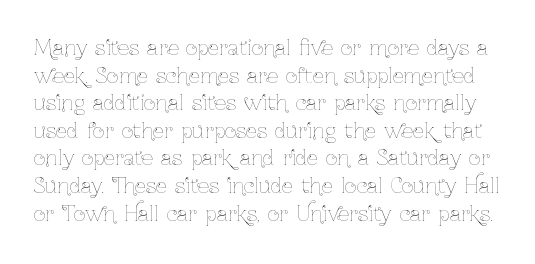
{"italic": "no", "bold": "no", "underline": "no", "line_spacing": "normal", "line_spacing_ratio": 1.38, "letter_spacing": "normal", "letter_spacing_em": 0.0, "glyph_px": 20}
